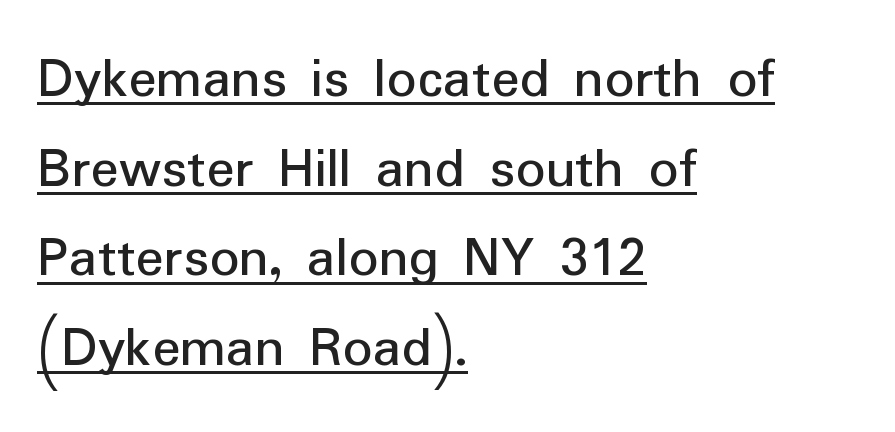
The image shows 59 px regular-weight sans-serif type, upright; set left-aligned, normal line spacing (1.52x), normal letter spacing, underlined; low stroke contrast and a medium x-height.
